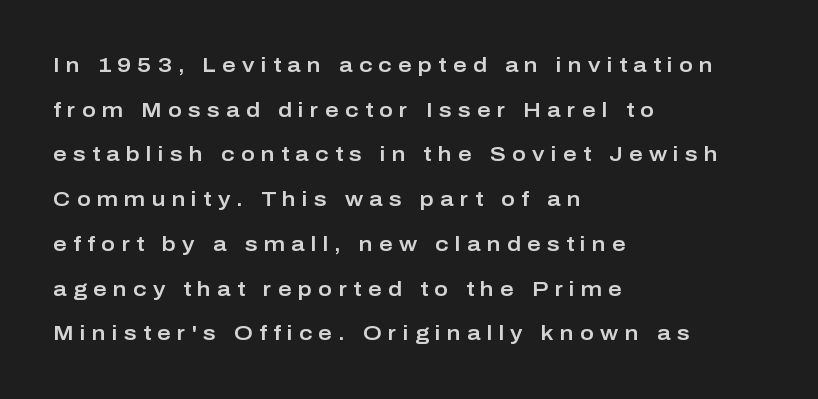
Q: Is the text italic (slanted)? A: No, it is upright.
Q: Is the text underlined? A: No.
Q: How is the paragraph aligned? A: Left-aligned.
Q: Is the spacing between letters normal or unusually wide? A: Unusually wide.
Q: Is the spacing between lines tight, normal or loose? A: Loose.
